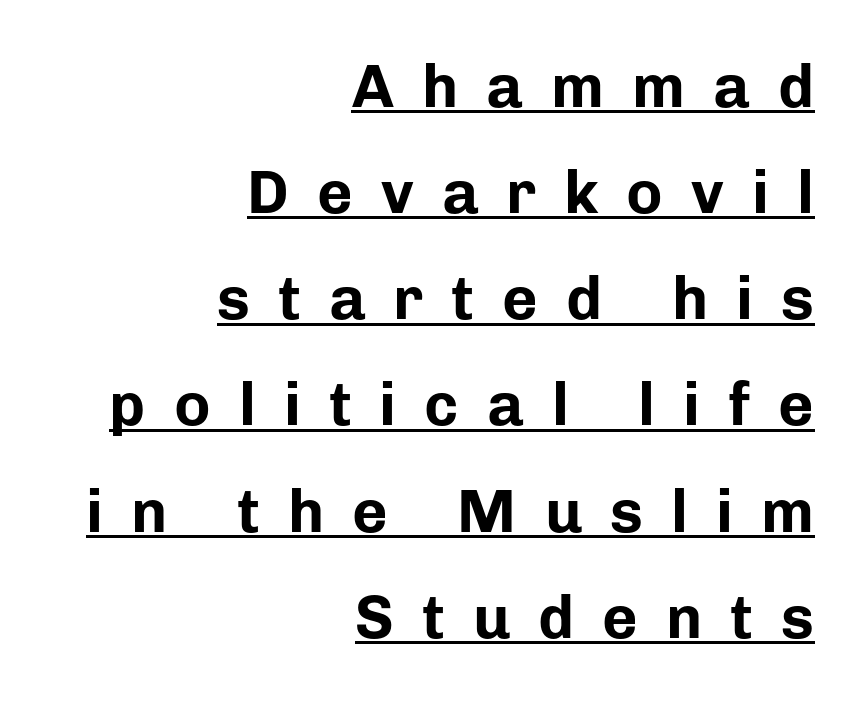
The image shows 61 px bold sans-serif type, upright; set right-aligned, line spacing 1.74x, unusually wide letter spacing (+0.46 em), underlined; low stroke contrast and a medium x-height.
